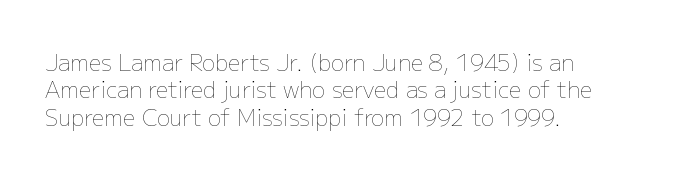
The image shows 22 px text type, upright; set left-aligned, line spacing 1.24x, normal letter spacing, not underlined.
